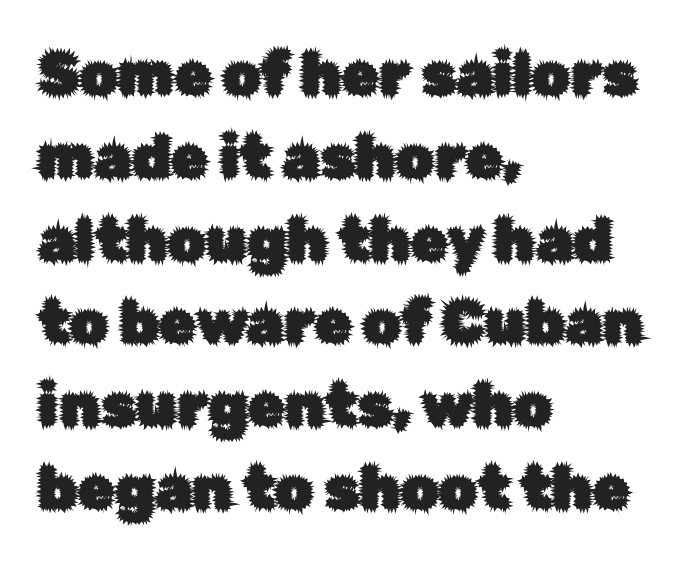
{"serif": "no", "italic": "no", "width": "normal", "stroke_contrast": "low", "x_height": "medium", "monospaced": "no", "underline": "no", "align": "left", "line_spacing": "normal", "line_spacing_ratio": 1.38, "letter_spacing": "normal", "letter_spacing_em": 0.0, "glyph_px": 60}
